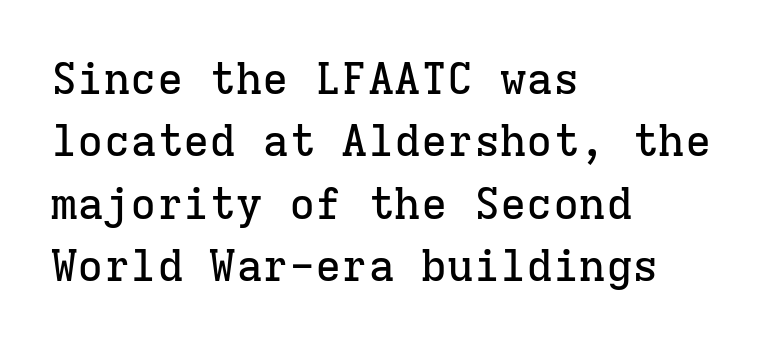
Q: Is the text italic (slanted)? A: No, it is upright.
Q: Is the typeface a serif or a sans-serif typeface? A: Serif.
Q: Is the text underlined? A: No.
Q: How is the paragraph aligned? A: Left-aligned.
Q: Is the spacing between letters normal or unusually wide? A: Normal.
Q: Is the spacing between lines tight, normal or loose? A: Normal.
Q: Width (condensed, normal, or wide)? A: Normal.
Q: Stroke contrast? A: Low.
Q: x-height? A: Medium.
Q: Monospaced? A: Yes.
